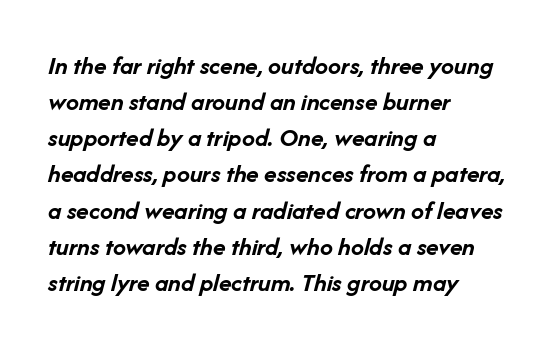
The image shows 26 px bold type, italic (leaning right); set left-aligned, normal line spacing (1.39x), normal letter spacing, not underlined.
